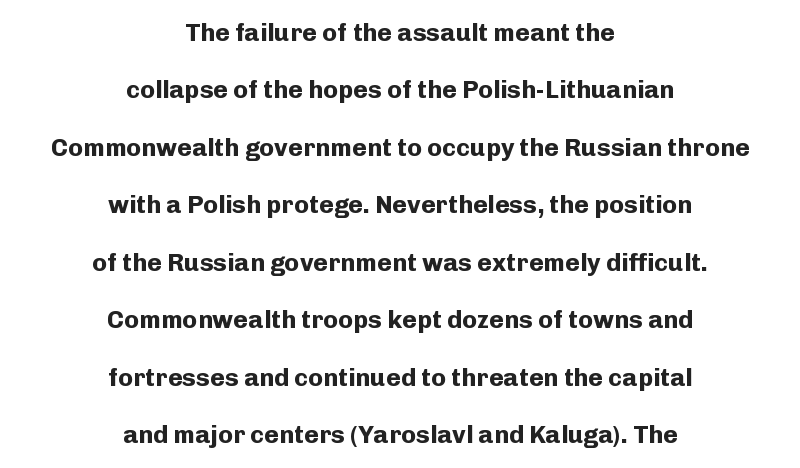
Horizontal alignment here is central, giving a formal, balanced look. The tracking reads as untouched default to a designer's eye. This rendering features lettering with no underline. A dark, heavy texture on the line: the type is bold. Leading: increased.
